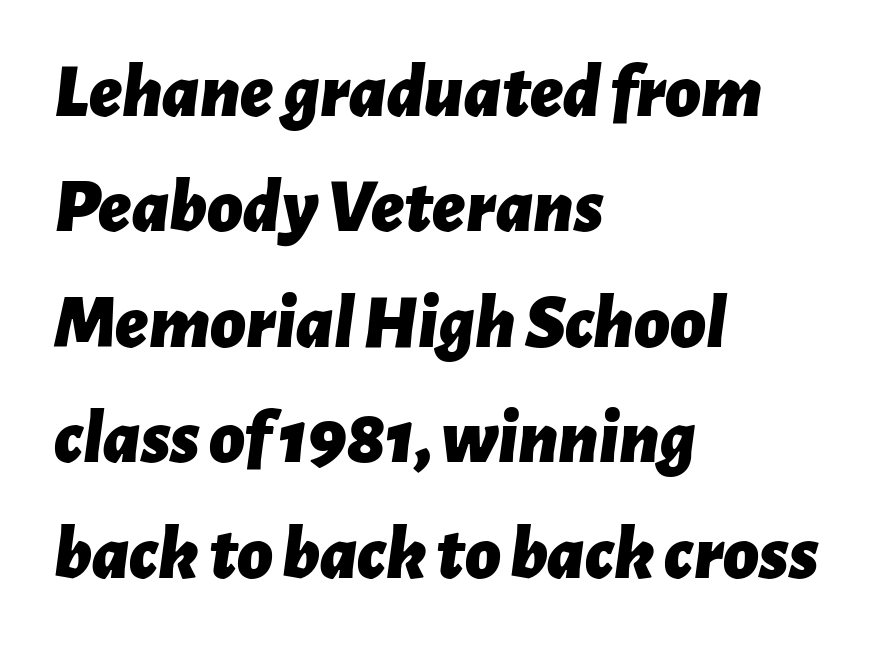
{"italic": "yes", "lean": "right", "slant_degrees": 7, "bold": "yes", "weight": "bold", "width": "normal", "stroke_contrast": "low", "x_height": "medium", "monospaced": "no", "underline": "no", "align": "left", "line_spacing": "normal", "line_spacing_ratio": 1.5, "letter_spacing": "normal", "letter_spacing_em": 0.0, "glyph_px": 77}
